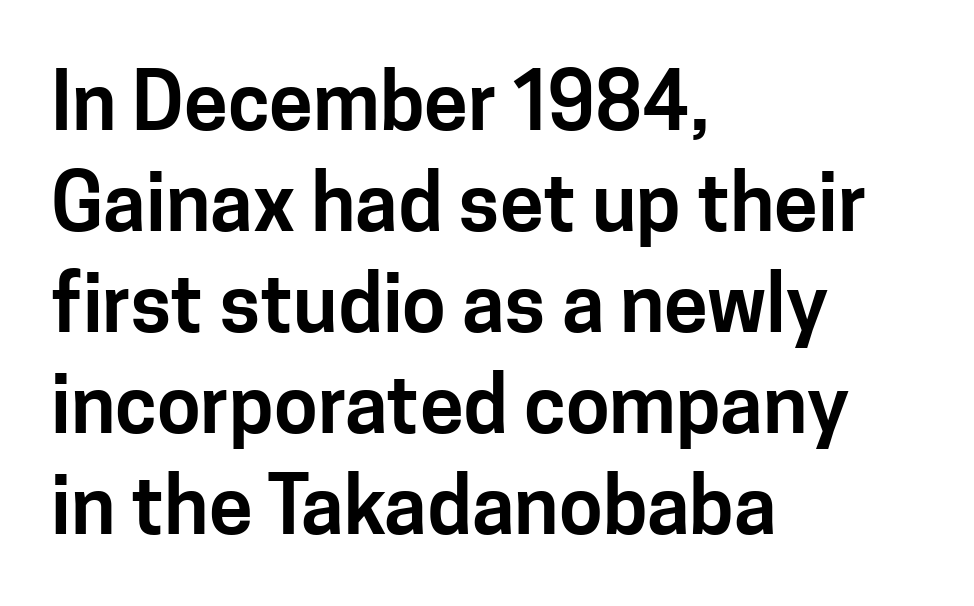
{"serif": "no", "italic": "no", "width": "normal", "stroke_contrast": "low", "x_height": "medium", "monospaced": "no", "underline": "no", "align": "left", "line_spacing": "normal", "line_spacing_ratio": 1.28, "letter_spacing": "normal", "letter_spacing_em": 0.0, "glyph_px": 79}
